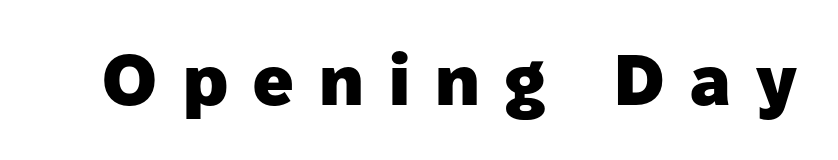
Q: Is the text bold? A: Yes.
Q: Is the text italic (slanted)? A: No, it is upright.
Q: Is the typeface a serif or a sans-serif typeface? A: Sans-serif.
Q: Is the text underlined? A: No.
Q: Is the spacing between letters normal or unusually wide? A: Unusually wide.
Q: Width (condensed, normal, or wide)? A: Normal.
Q: Stroke contrast? A: Low.
Q: x-height? A: Medium.
Q: Monospaced? A: No.
